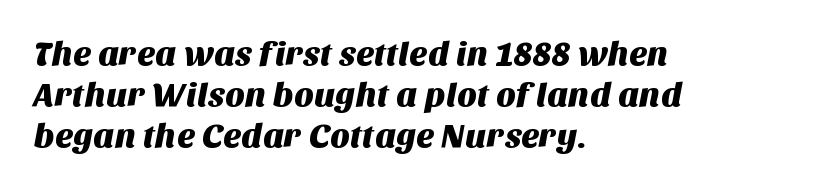
Q: Is the typeface a serif or a sans-serif typeface? A: Sans-serif.
Q: Is the text underlined? A: No.
Q: How is the paragraph aligned? A: Left-aligned.
Q: Is the spacing between letters normal or unusually wide? A: Normal.
Q: Width (condensed, normal, or wide)? A: Normal.
Q: Stroke contrast? A: Medium.
Q: x-height? A: Large.
Q: Monospaced? A: No.
